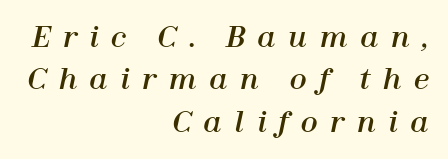
These lines are rendered in a variable-pitch font. Words appear elongated and porous because spacing is wide. A bare baseline throughout the passage. A typesetter would mark this as italic. In CSS terms this would be text-align: right. Vertically, the passage feels balanced, rows spaced as you'd expect.
